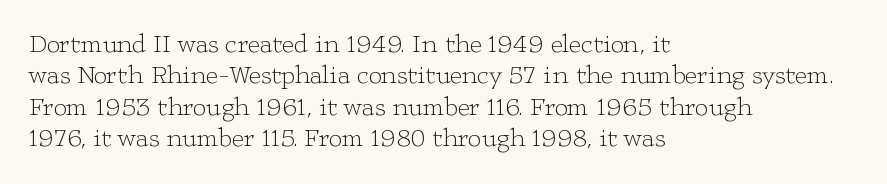
Q: Is the text bold? A: No.
Q: Is the text italic (slanted)? A: No, it is upright.
Q: Is the text underlined? A: No.
Q: How is the paragraph aligned? A: Left-aligned.
Q: Is the spacing between letters normal or unusually wide? A: Normal.
